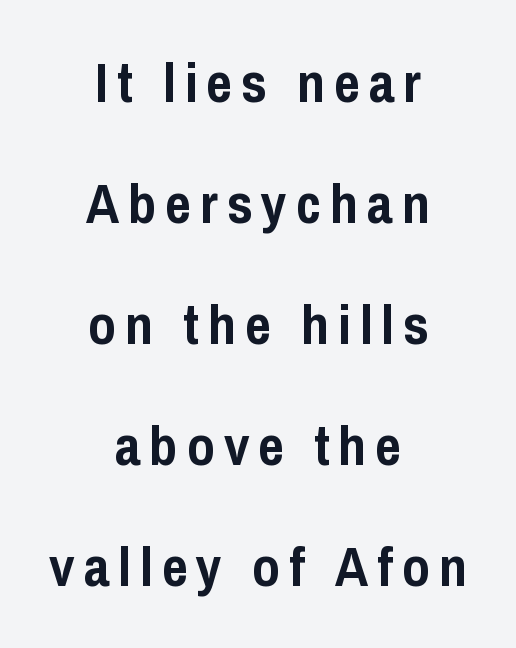
Varying glyph widths throughout — classic text-font behaviour. Line spacing here is loose. Short and long lines alike share a common midpoint. The characters look thick and weighty, a clear bold. The characters display no serif detailing; their extremities are plain.
